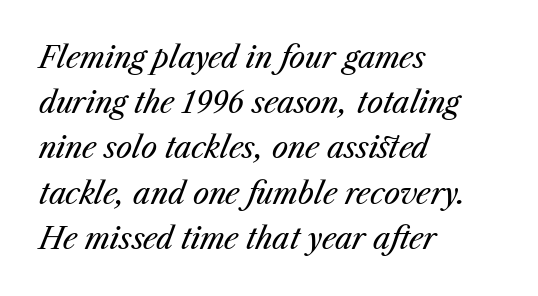
The image shows 29 px regular-weight type, italic (leaning right); set left-aligned, normal line spacing (1.56x), normal letter spacing, not underlined; medium stroke contrast and a medium x-height.
